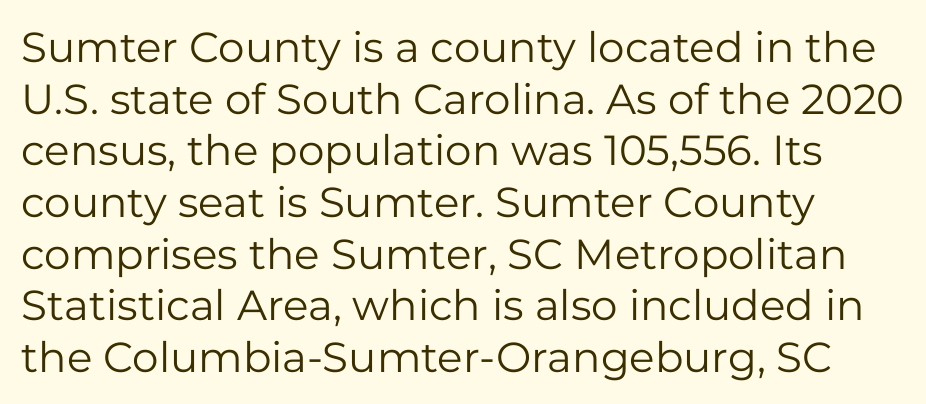
The letterforms sit at book weight or below. Serif or sans? Sans — the stroke terminals are bare. Ascenders rise straight up at ninety degrees. Descender tails drop into unmarked territory. Tracking here is standard; glyphs follow each other at the usual distance.
